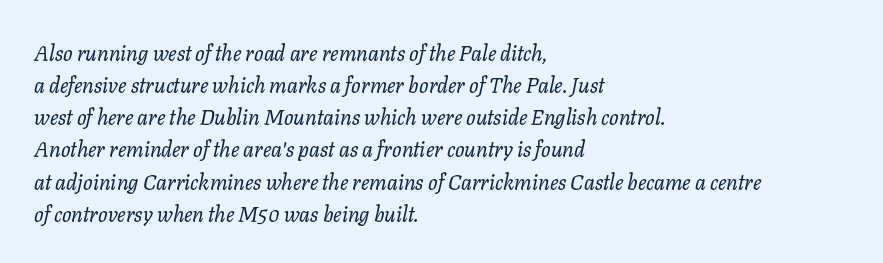
Each word holds together tightly as a unit, with standard inter-letter gaps. The lines sit at an ordinary, default distance from one another. Where is the straight margin? On the left. Stems and bowls with no extra thickness — not bold.
